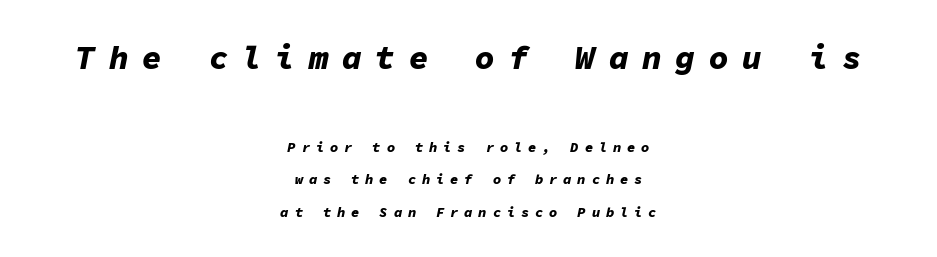
The image shows 33 px bold type, italic (leaning right), monospaced; set centered, loose line spacing (2.3x), unusually wide letter spacing (+0.41 em), not underlined; the first (top) block is 2.36x larger; low stroke contrast and a medium x-height.
